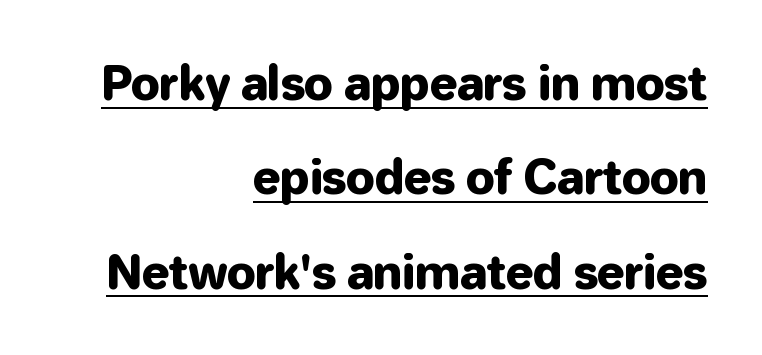
The face used here is proportionally spaced, like ordinary book or web type. These lines stack with their right ends in a neat column. Characters remain perfectly vertical along every line. A typesetter would call this leading open, well beyond the default.
